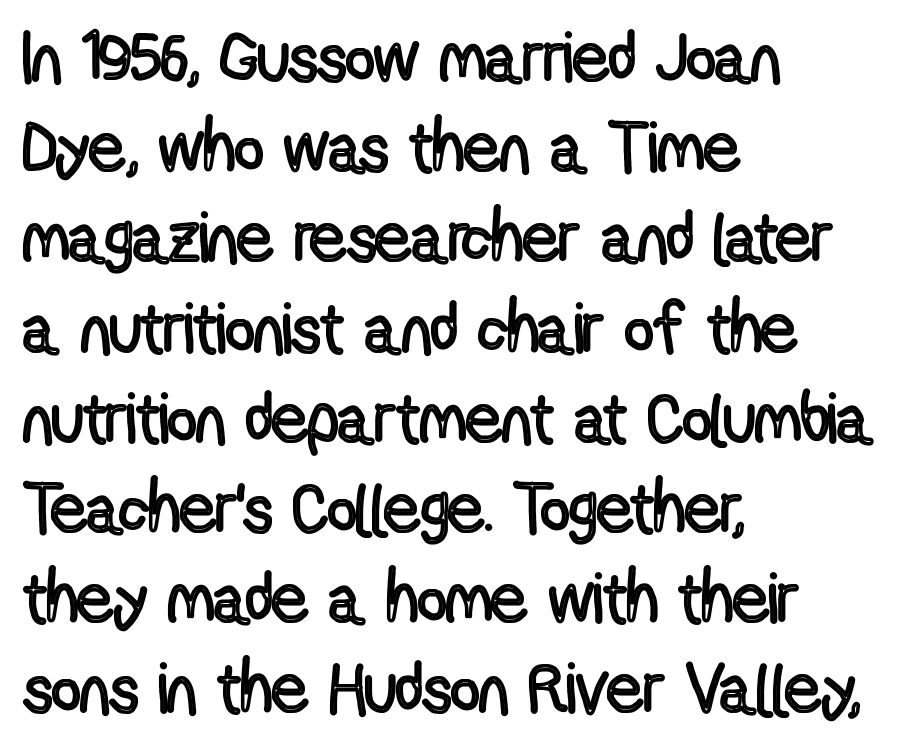
The image shows 71 px condensed type, upright; set left-aligned, normal line spacing (1.27x), normal letter spacing, not underlined; a medium x-height.
